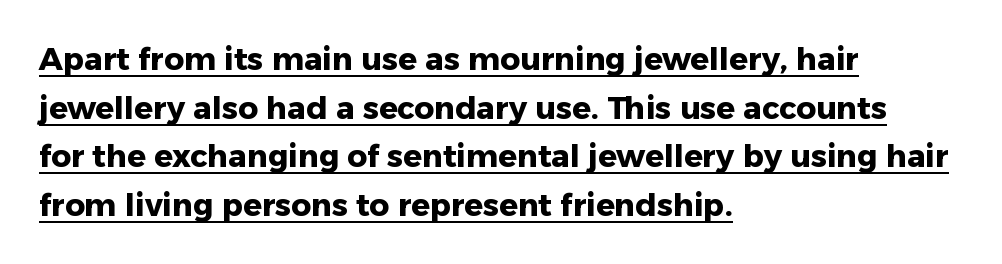
{"serif": "no", "italic": "no", "bold": "yes", "weight": "heavy", "width": "normal", "stroke_contrast": "low", "x_height": "medium", "monospaced": "no", "underline": "yes", "align": "left", "line_spacing": "normal", "line_spacing_ratio": 1.57, "letter_spacing": "normal", "letter_spacing_em": 0.0, "glyph_px": 31}
